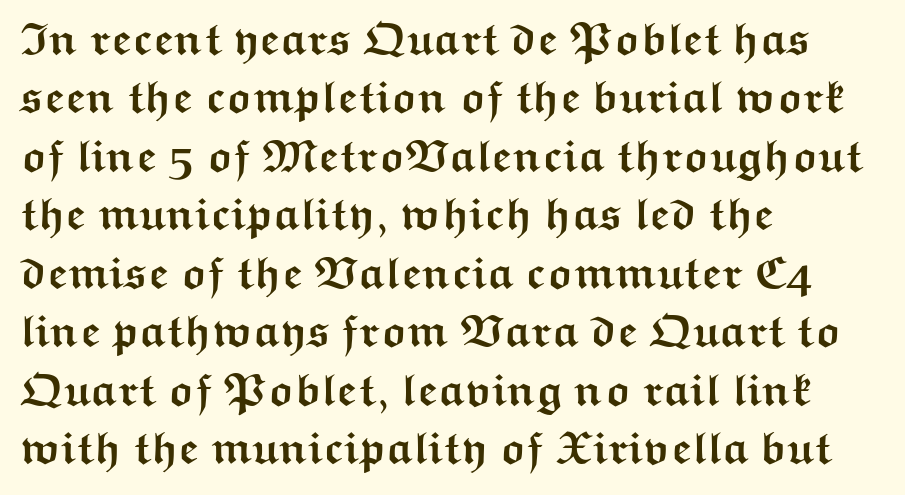
The image shows 45 px semibold, wide sans-serif type, upright; set left-aligned, normal line spacing (1.3x), normal letter spacing, not underlined; medium stroke contrast and a medium x-height.
